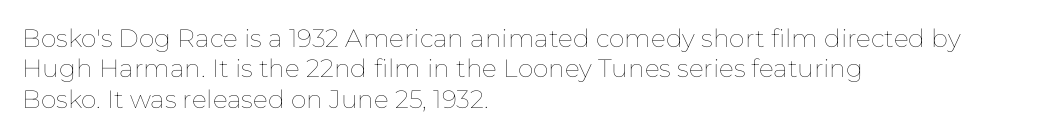
{"italic": "no", "bold": "no", "underline": "no", "align": "left", "line_spacing_ratio": 1.22, "letter_spacing": "normal", "letter_spacing_em": 0.0, "glyph_px": 25}
